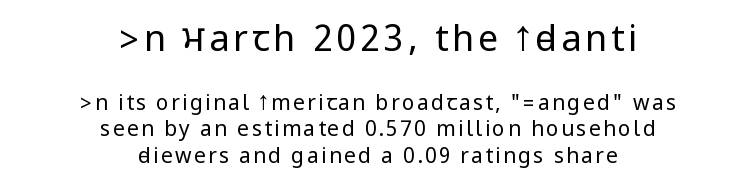
In terms of posture, this sample is upright. The letters carry no serifs — their stems end cleanly without finishing strokes. Centered paragraph, ragged on both sides. Of the two passages, the one on top uses the larger point size. Stems here are at most as thick as an everyday book face.
